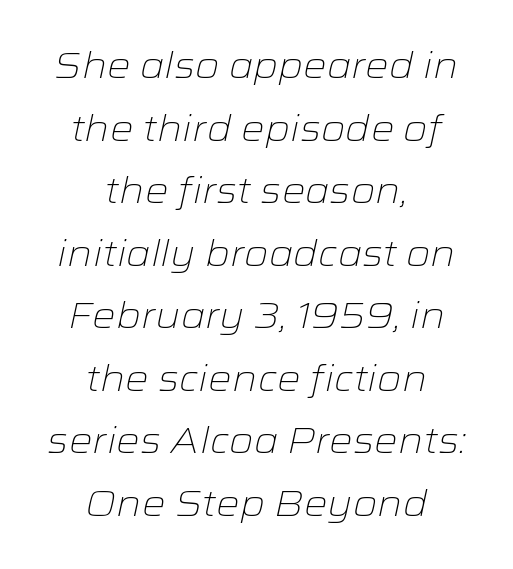
{"italic": "yes", "lean": "right", "slant_degrees": 12, "bold": "no", "weight": "light", "width": "wide", "stroke_contrast": "low", "x_height": "medium", "monospaced": "no", "underline": "no", "align": "center", "line_spacing": "normal", "line_spacing_ratio": 1.69, "letter_spacing": "normal", "letter_spacing_em": 0.0, "glyph_px": 37}
